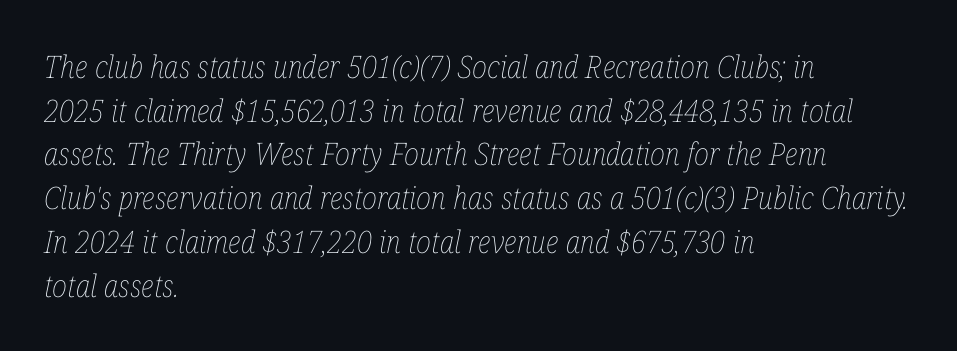
The image shows 31 px thin, condensed type, italic (leaning right); set left-aligned, normal line spacing (1.41x), normal letter spacing, not underlined; low stroke contrast and a medium x-height.
